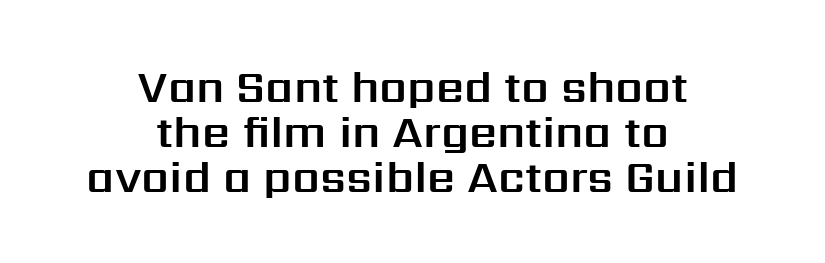
Q: Is the text italic (slanted)? A: No, it is upright.
Q: Is the typeface a serif or a sans-serif typeface? A: Sans-serif.
Q: Is the text underlined? A: No.
Q: How is the paragraph aligned? A: Centered.
Q: Is the spacing between letters normal or unusually wide? A: Normal.
Q: Is the spacing between lines tight, normal or loose? A: Tight.
Q: Width (condensed, normal, or wide)? A: Normal.
Q: Stroke contrast? A: Medium.
Q: x-height? A: Medium.
Q: Monospaced? A: No.
